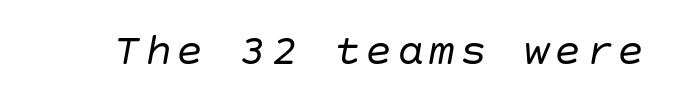
{"italic": "yes", "lean": "right", "slant_degrees": 10, "bold": "no", "weight": "regular", "width": "normal", "stroke_contrast": "low", "x_height": "large", "underline": "no", "glyph_px": 45}
